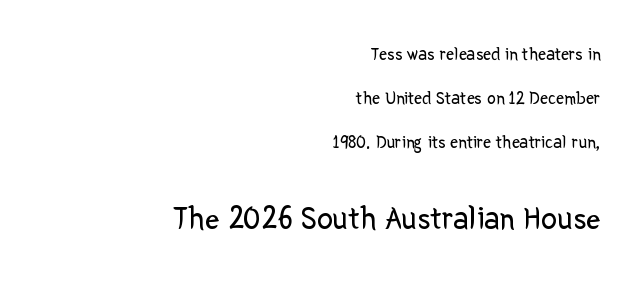
The image shows 32 px regular-weight sans-serif type, upright; set right-aligned, loose line spacing (2.44x), normal letter spacing, not underlined; the second (bottom) block is 1.78x larger; low stroke contrast and a medium x-height.
